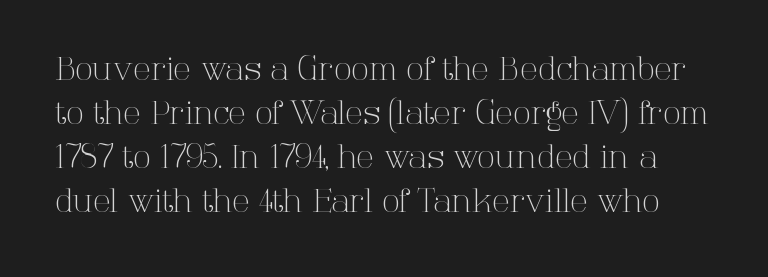
{"serif": "yes", "italic": "no", "bold": "no", "weight": "light", "width": "normal", "stroke_contrast": "high", "x_height": "medium", "monospaced": "no", "underline": "no", "line_spacing": "normal", "line_spacing_ratio": 1.38, "letter_spacing": "normal", "letter_spacing_em": 0.0, "glyph_px": 32}
